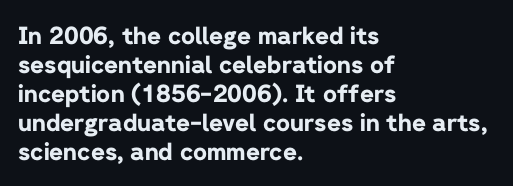
{"italic": "no", "bold": "yes", "underline": "no", "align": "left", "line_spacing_ratio": 1.21, "letter_spacing": "normal", "letter_spacing_em": 0.0, "glyph_px": 24}
